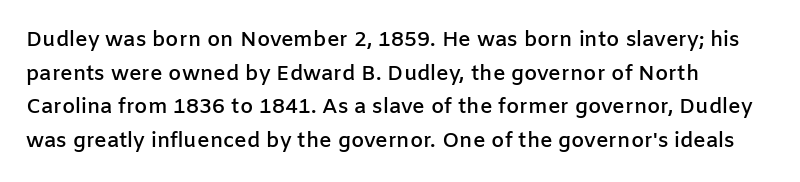
In terms of leading, this rendering sits right in the middle. These words are printed semibold, heavier than regular yet not bold. One-word summary of the alignment: left. Underline: absent.
